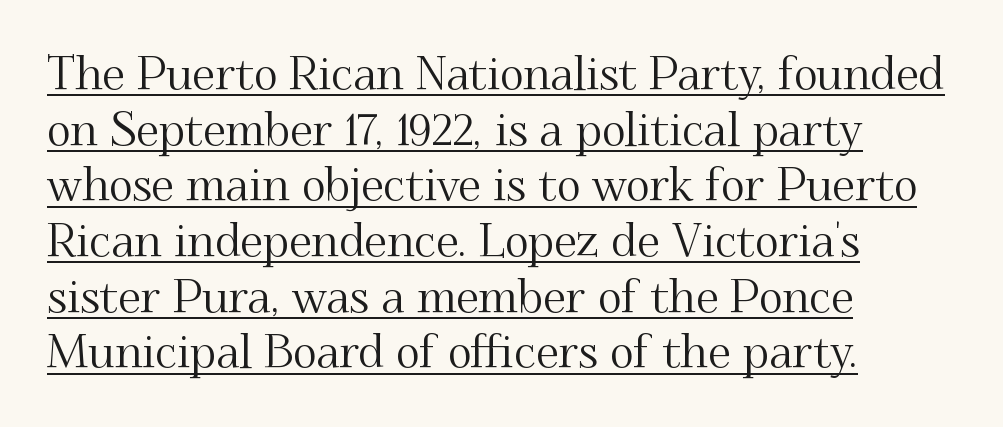
The image shows 46 px serif type, upright; set left-aligned, line spacing 1.21x, normal letter spacing, underlined; medium stroke contrast and a small x-height.
